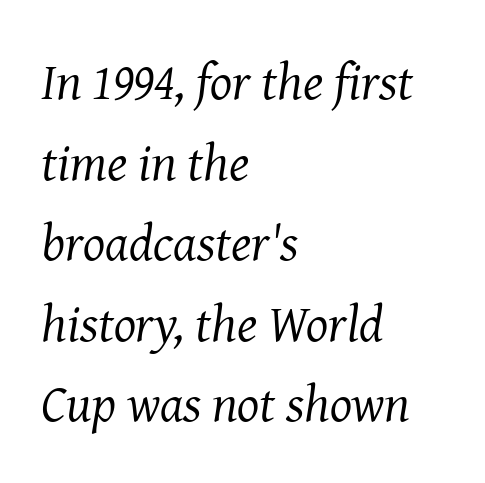
{"serif": "yes", "italic": "yes", "lean": "right", "slant_degrees": 8, "bold": "no", "weight": "regular", "width": "normal", "stroke_contrast": "medium", "x_height": "medium", "monospaced": "no", "underline": "no", "align": "left", "line_spacing": "normal", "line_spacing_ratio": 1.55, "letter_spacing": "normal", "letter_spacing_em": 0.0, "glyph_px": 52}
